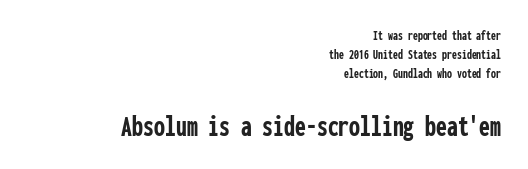
The image shows 31 px semibold, condensed sans-serif type, upright, monospaced; set right-aligned, normal line spacing (1.36x), normal letter spacing, not underlined; the second (bottom) block is 2.21x larger; low stroke contrast and a medium x-height.
